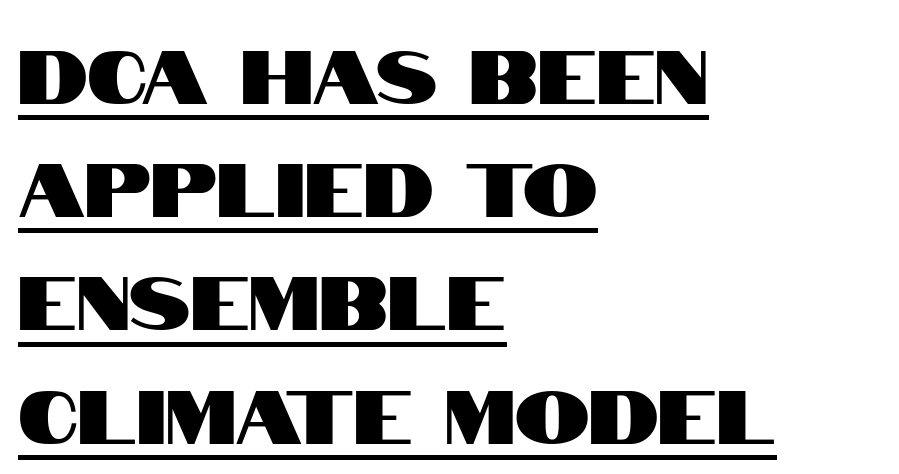
The image shows 75 px condensed sans-serif type, upright; set left-aligned, normal line spacing (1.51x), normal letter spacing, underlined; high stroke contrast and a large x-height.
